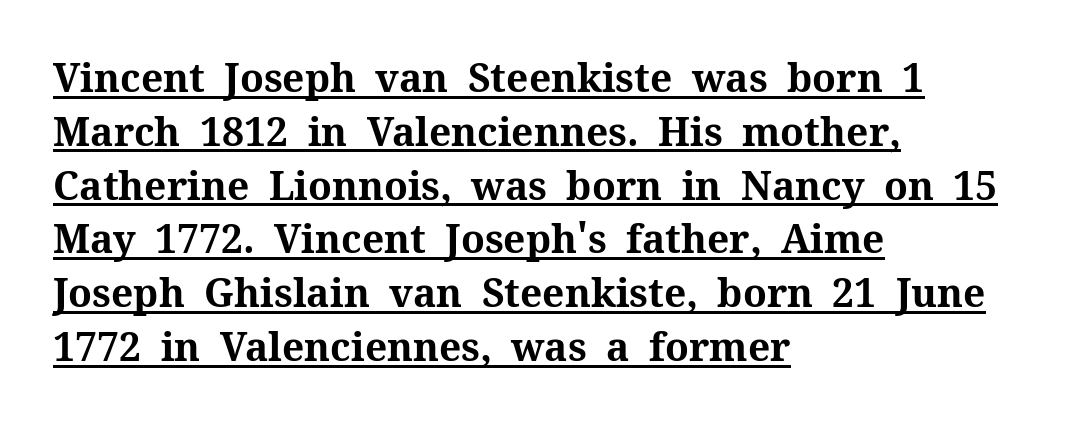
Q: Is the text bold? A: Yes.
Q: Is the text italic (slanted)? A: No, it is upright.
Q: Is the typeface a serif or a sans-serif typeface? A: Serif.
Q: Is the text underlined? A: Yes.
Q: How is the paragraph aligned? A: Left-aligned.
Q: Is the spacing between letters normal or unusually wide? A: Normal.
Q: Is the spacing between lines tight, normal or loose? A: Normal.
Q: Width (condensed, normal, or wide)? A: Normal.
Q: Stroke contrast? A: Medium.
Q: x-height? A: Medium.
Q: Monospaced? A: No.
